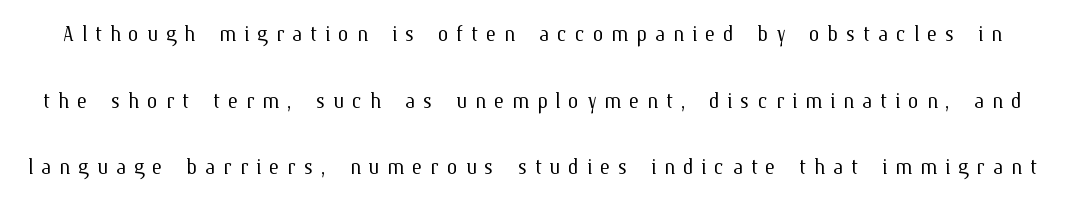
The image shows 27 px text type, upright; set loose line spacing (2.47x), unusually wide letter spacing (+0.29 em), not underlined.
